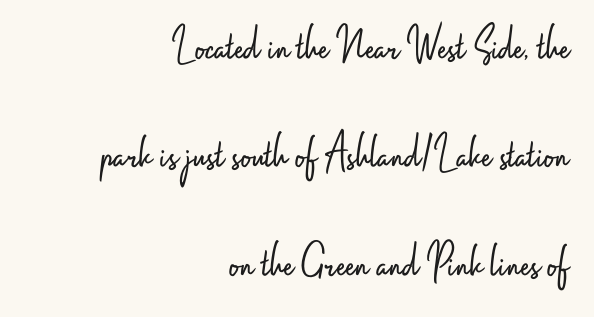
The text was rendered using a sans face with plain stroke endings. No word sits above an underline. Stroke thickness stays within the range of a standard reading face or lighter. One-word summary of the alignment: right. The letters sit at their default tracking, neither squeezed nor spread.
